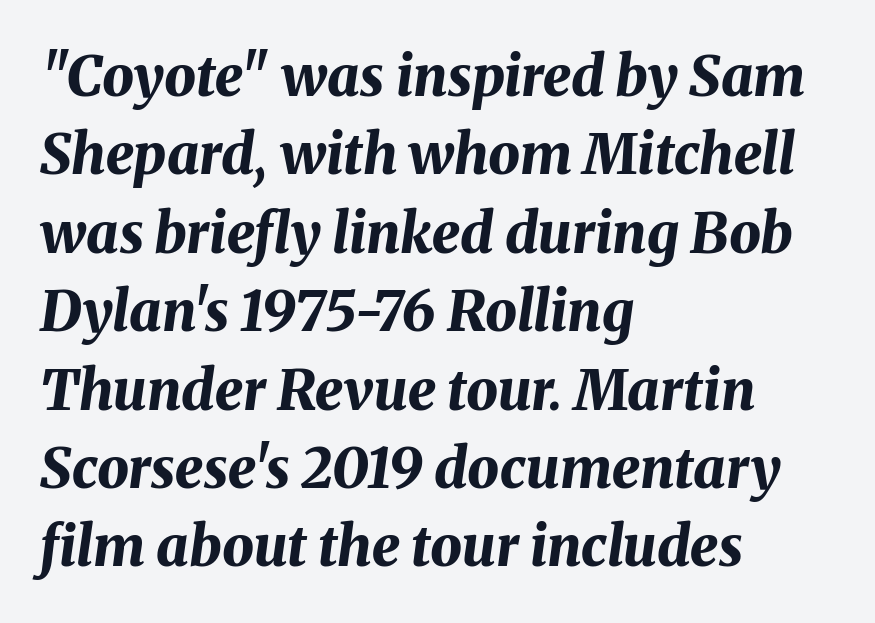
Q: Is the text bold? A: Yes.
Q: Is the text italic (slanted)? A: Yes, it leans right by about 8 degrees.
Q: Is the text underlined? A: No.
Q: How is the paragraph aligned? A: Left-aligned.
Q: Is the spacing between letters normal or unusually wide? A: Normal.
Q: Is the spacing between lines tight, normal or loose? A: Normal.
Q: Width (condensed, normal, or wide)? A: Normal.
Q: Stroke contrast? A: Medium.
Q: x-height? A: Medium.
Q: Monospaced? A: No.
